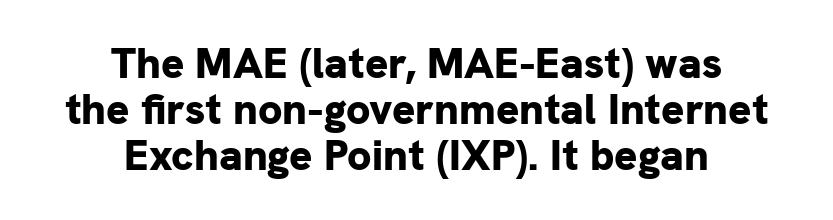
{"serif": "no", "italic": "no", "bold": "yes", "weight": "bold", "width": "normal", "stroke_contrast": "low", "x_height": "medium", "monospaced": "no", "underline": "no", "align": "center", "line_spacing": "tight", "line_spacing_ratio": 1.07, "letter_spacing": "normal", "letter_spacing_em": 0.0, "glyph_px": 43}
